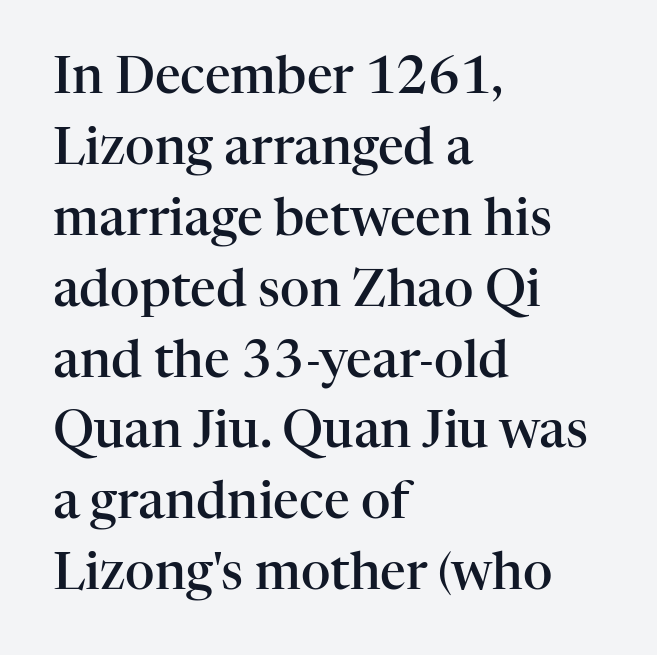
Spacing between characters is what you'd get straight out of the box. The letters stand upright; this is a roman face. The passage shown is typed in a proportional face where columns would drift. Stems and bowls a touch heavier than normal — semibold.
